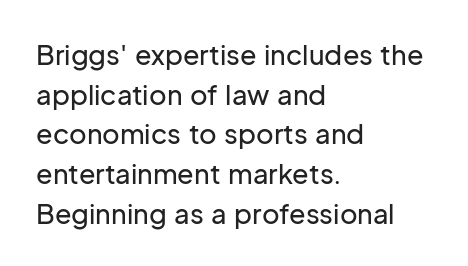
{"italic": "no", "underline": "no", "align": "left", "line_spacing": "normal", "line_spacing_ratio": 1.47, "letter_spacing": "normal", "letter_spacing_em": 0.0, "glyph_px": 27}
